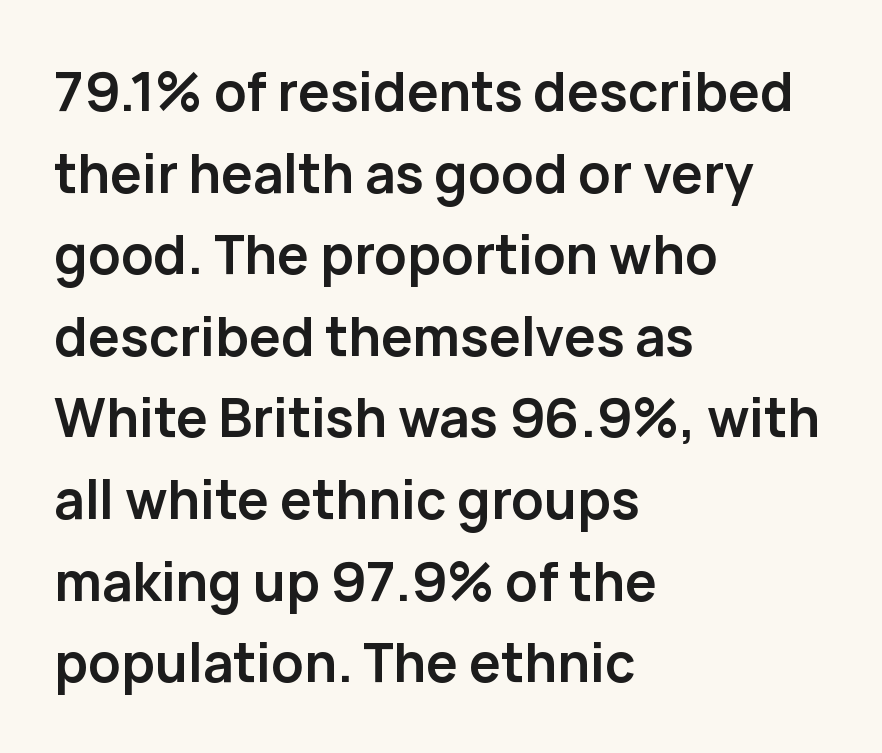
{"serif": "no", "italic": "no", "bold": "yes", "weight": "semibold", "width": "normal", "stroke_contrast": "low", "x_height": "medium", "monospaced": "no", "underline": "no", "align": "left", "line_spacing": "normal", "line_spacing_ratio": 1.54, "letter_spacing": "normal", "letter_spacing_em": 0.0, "glyph_px": 53}
